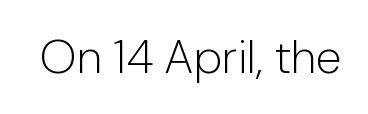
Classification — sans serif. These lines keep a tight, regular rhythm from letter to letter. Note the varied advance widths — an 'i' is clearly narrower than an 'm'. Nope, not italic — everything's standing straight.
